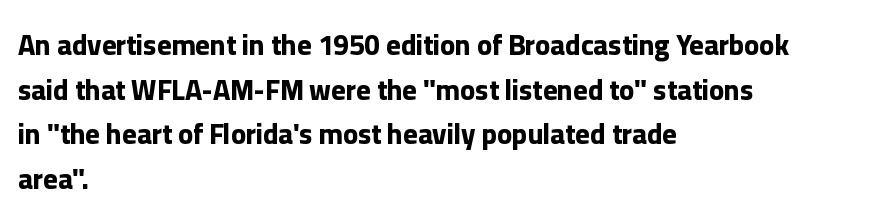
{"serif": "no", "italic": "no", "bold": "yes", "weight": "bold", "width": "normal", "stroke_contrast": "low", "x_height": "medium", "monospaced": "no", "underline": "no", "align": "left", "line_spacing": "normal", "line_spacing_ratio": 1.59, "letter_spacing": "normal", "letter_spacing_em": 0.0, "glyph_px": 28}
